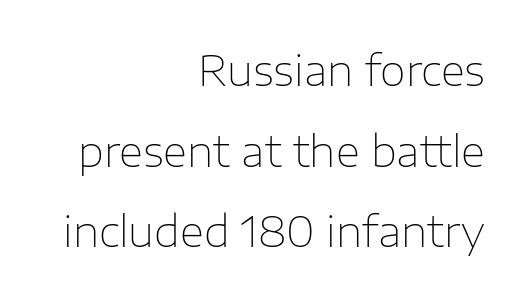
The image shows 42 px thin sans-serif type, upright; set right-aligned, loose line spacing (1.92x), normal letter spacing, not underlined; low stroke contrast and a medium x-height.
